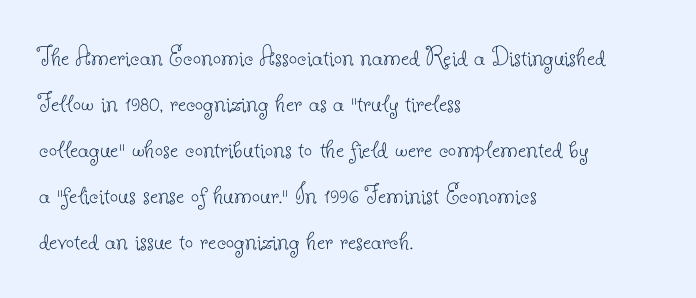
Q: Is the text bold? A: No.
Q: Is the text italic (slanted)? A: No, it is upright.
Q: Is the typeface a serif or a sans-serif typeface? A: Serif.
Q: Is the text underlined? A: No.
Q: How is the paragraph aligned? A: Left-aligned.
Q: Is the spacing between letters normal or unusually wide? A: Normal.
Q: Is the spacing between lines tight, normal or loose? A: Normal.
Q: Width (condensed, normal, or wide)? A: Normal.
Q: Stroke contrast? A: Low.
Q: x-height? A: Small.
Q: Monospaced? A: No.
